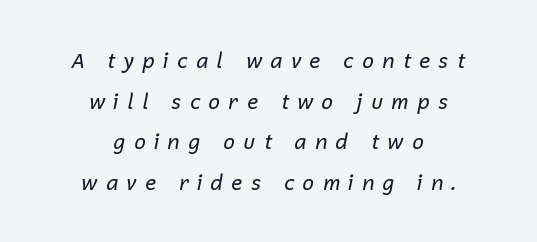
The image shows 21 px text type, italic (leaning right); set centered, loose line spacing (1.93x), unusually wide letter spacing (+0.37 em), not underlined.
